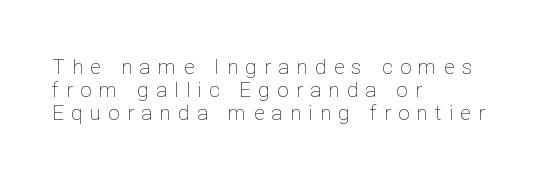
The area under the type is left untouched. Short note: letters widely spaced. Rendered with straight, roman letterforms. Teacher's note: observe the even left margin — that is flush-left alignment. The designer dialed line spacing down below the default.
